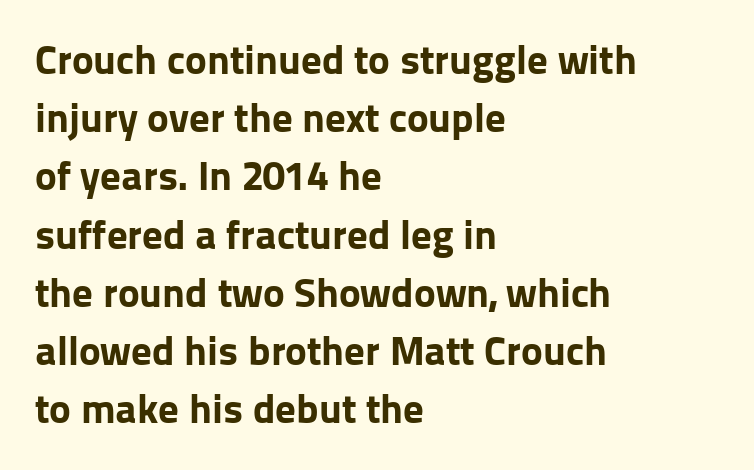
Quick note: underline off. Teacher's note: observe the even left margin — that is flush-left alignment. The sample has been set heavy, in full bold. The font family rendered here belongs to the sans-serif group.
